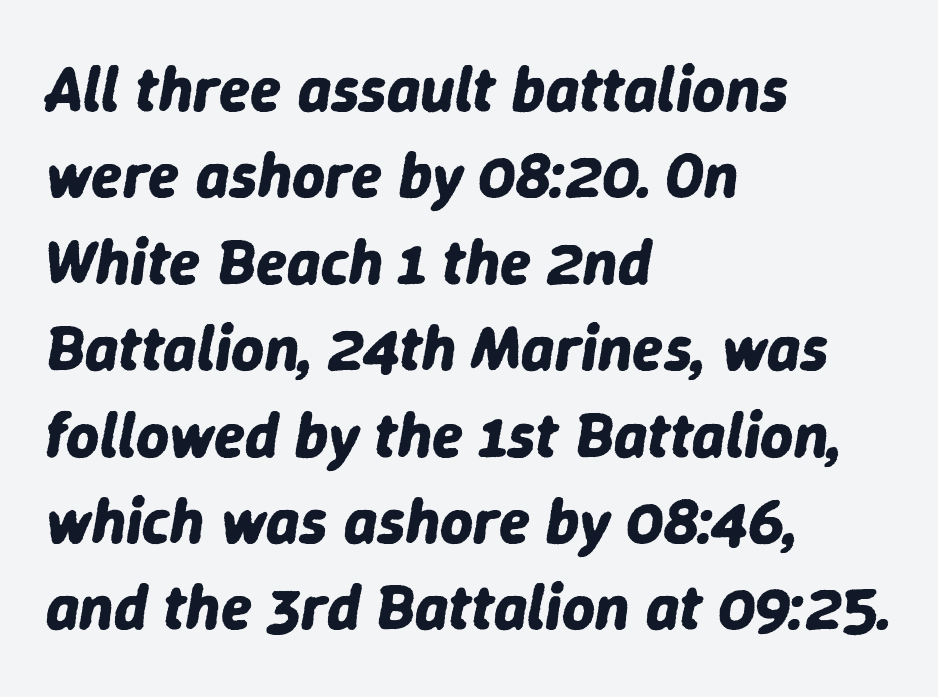
All the whitespace from short lines collects on the right. Its strokes are broad and dark, the hallmark of bold type. These lines are rendered in a variable-pitch font. The foot of each line stays bare and open. Rendered with sloped, italic letterforms. Horizontal bands of white between lines are of average thickness.
